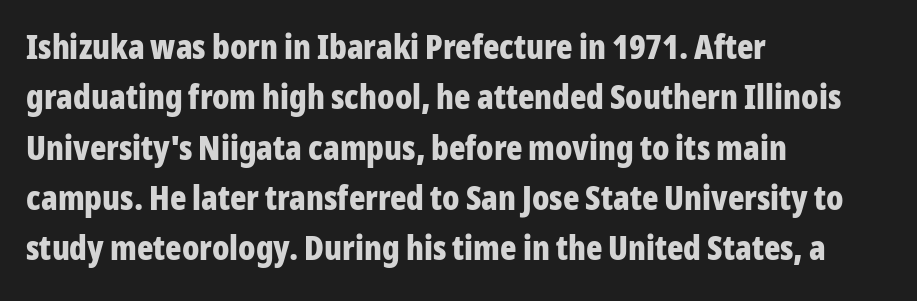
Q: Is the text bold? A: Yes.
Q: Is the text italic (slanted)? A: No, it is upright.
Q: Is the typeface a serif or a sans-serif typeface? A: Sans-serif.
Q: Is the text underlined? A: No.
Q: How is the paragraph aligned? A: Left-aligned.
Q: Is the spacing between letters normal or unusually wide? A: Normal.
Q: Is the spacing between lines tight, normal or loose? A: Normal.
Q: Width (condensed, normal, or wide)? A: Condensed.
Q: Stroke contrast? A: Low.
Q: x-height? A: Medium.
Q: Monospaced? A: No.
